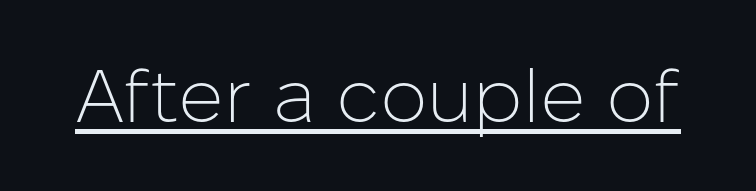
The image shows 75 px light sans-serif type, upright; set normal letter spacing, underlined; low stroke contrast and a medium x-height.
